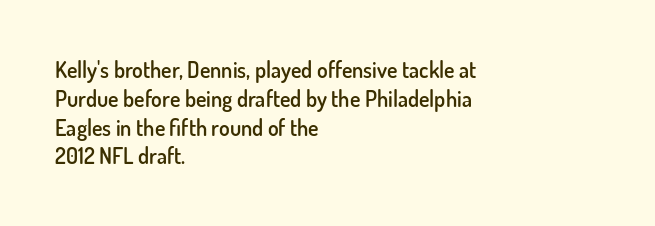
Left-aligned paragraph, ragged on the right. This sample uses plain, unmodified letter spacing. The lettering holds an erect, upright posture throughout. Underlining? Definitely not there. Students, this is semibold: more ink than regular, less than bold.
